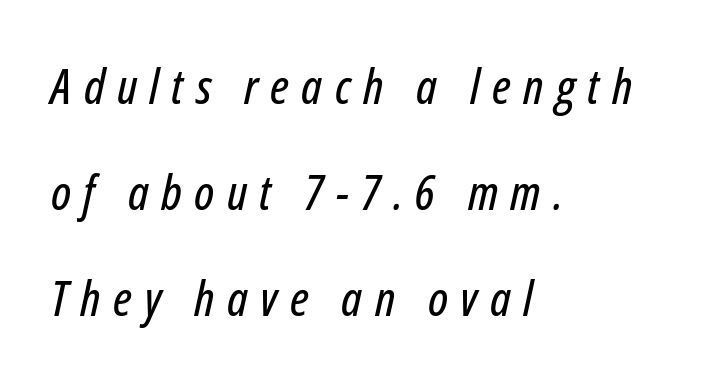
The image shows 49 px condensed type, italic (leaning right); set left-aligned, loose line spacing (2.16x), unusually wide letter spacing (+0.25 em), not underlined; low stroke contrast and a medium x-height.
